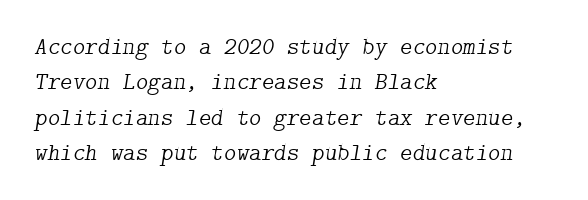
The image shows 24 px text type, italic (leaning right); set left-aligned, normal line spacing (1.47x), normal letter spacing, not underlined.
